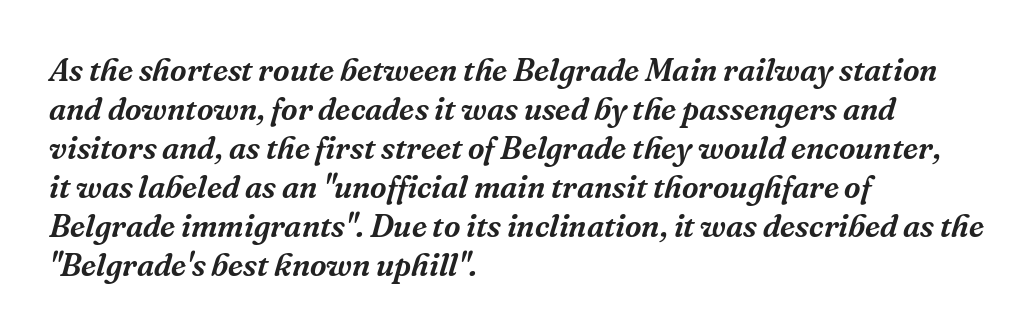
Q: Is the text italic (slanted)? A: Yes, it leans right by about 16 degrees.
Q: Is the typeface a serif or a sans-serif typeface? A: Serif.
Q: Is the text underlined? A: No.
Q: How is the paragraph aligned? A: Left-aligned.
Q: Is the spacing between letters normal or unusually wide? A: Normal.
Q: Width (condensed, normal, or wide)? A: Normal.
Q: Stroke contrast? A: Medium.
Q: x-height? A: Medium.
Q: Monospaced? A: No.
